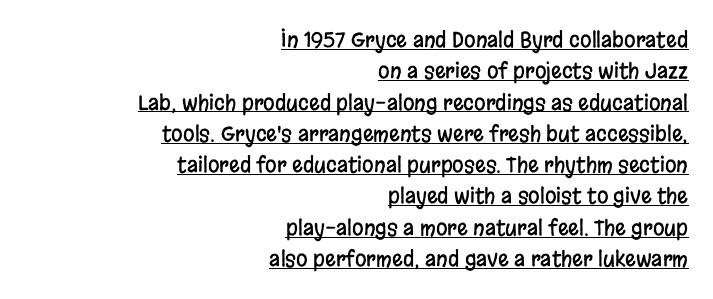
The image shows 21 px text type, upright; set right-aligned, normal line spacing (1.49x), normal letter spacing, underlined.
